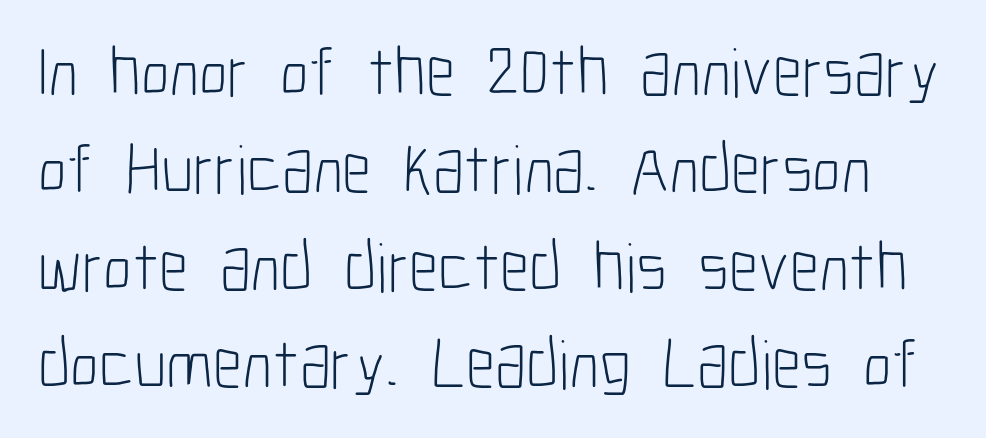
{"serif": "no", "italic": "no", "bold": "no", "weight": "light", "width": "condensed", "stroke_contrast": "low", "x_height": "medium", "monospaced": "no", "underline": "no", "line_spacing": "normal", "line_spacing_ratio": 1.39, "letter_spacing": "normal", "letter_spacing_em": 0.0, "glyph_px": 70}
